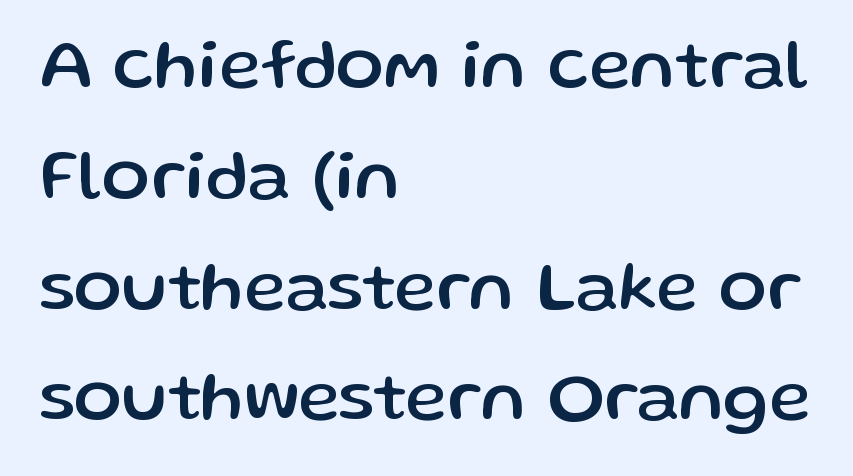
Every stem runs plumb, perpendicular to the baseline. Has an underline been added? It has not. A classic flush-left, rag-right setting is used for this passage. In terms of letterform style, serifs are entirely absent.
